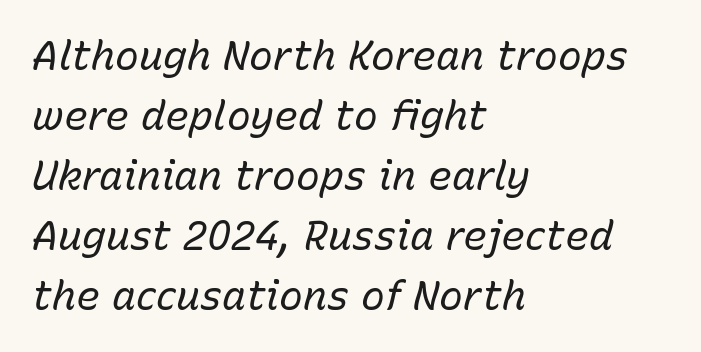
{"italic": "yes", "lean": "right", "slant_degrees": 15, "bold": "no", "weight": "regular", "width": "normal", "stroke_contrast": "low", "x_height": "medium", "monospaced": "no", "underline": "no", "align": "left", "line_spacing": "normal", "line_spacing_ratio": 1.5, "letter_spacing": "normal", "letter_spacing_em": 0.0, "glyph_px": 40}
